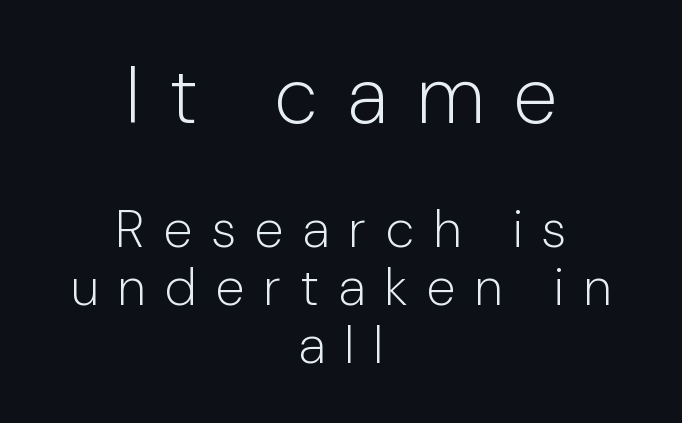
Typesetter's note — upper block bumped up in size, lower block left smaller. Varying glyph widths throughout — classic text-font behaviour. The lines in this sample share a center point and differ in where they start and stop. The baseline area is clear.
